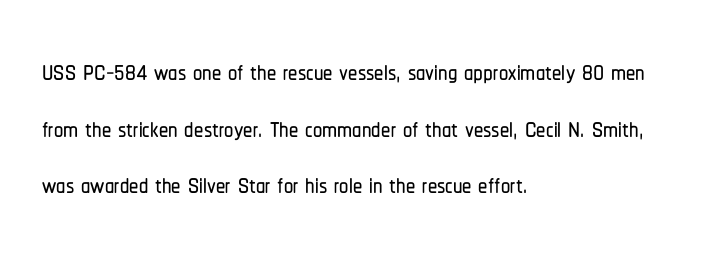
The image shows 37 px condensed sans-serif type, upright; set left-aligned, normal line spacing (1.53x), normal letter spacing, not underlined; low stroke contrast and a medium x-height.
